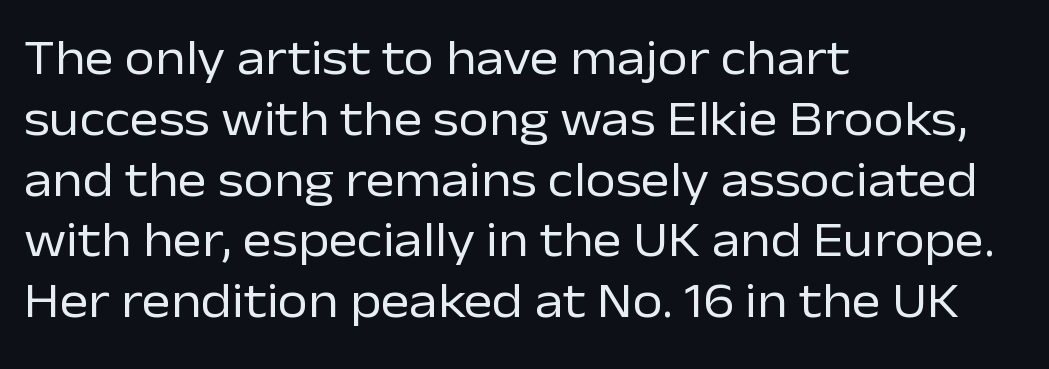
The image shows 49 px regular-weight sans-serif type, upright; set left-aligned, line spacing 1.24x, normal letter spacing, not underlined; low stroke contrast and a medium x-height.
